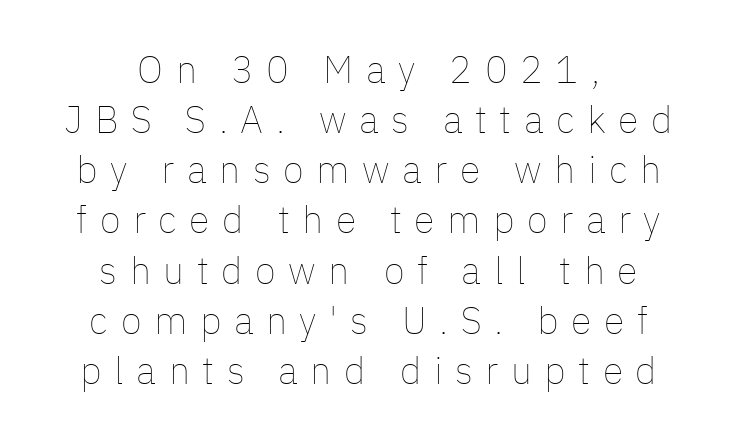
What's the leading like? Ordinary, nothing unusual. Summary of weight: not heavy and not bold. The rendering inserts visible extra space after every character. This is roman type, the default non-slanted kind. Think of a printed novel: that variable character pitch is what you see here.
